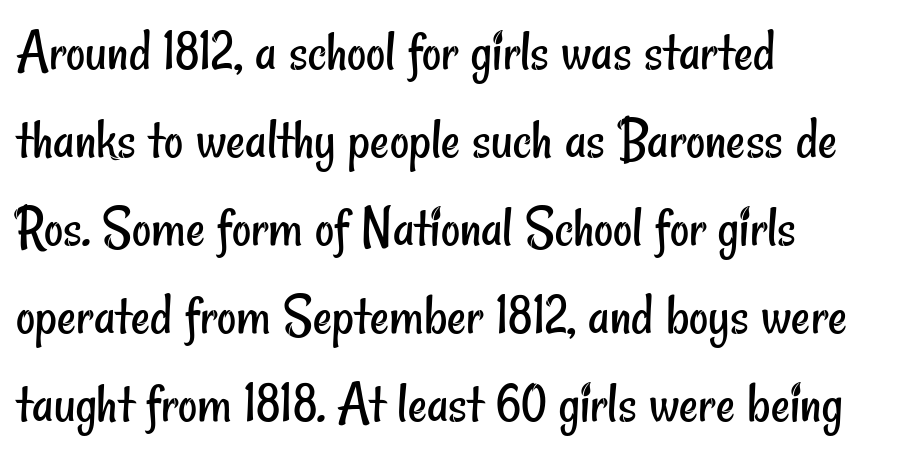
The image shows 59 px regular-weight, condensed sans-serif type; set left-aligned, normal line spacing (1.49x), normal letter spacing, not underlined; low stroke contrast and a small x-height.
